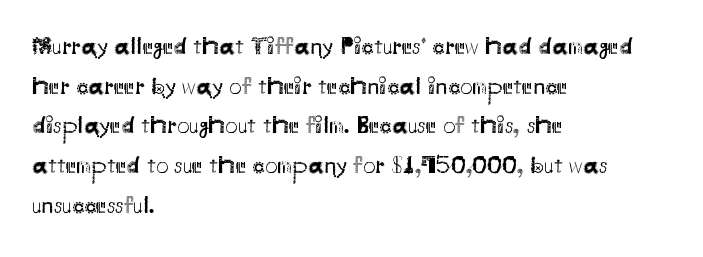
The image shows 25 px text type, upright; set left-aligned, normal line spacing (1.59x), normal letter spacing, not underlined.
